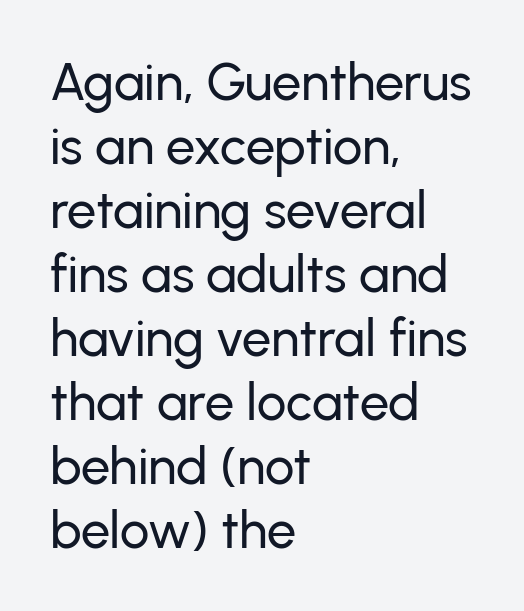
The image shows 52 px sans-serif type, upright; set left-aligned, line spacing 1.23x, normal letter spacing, not underlined; low stroke contrast and a medium x-height.
